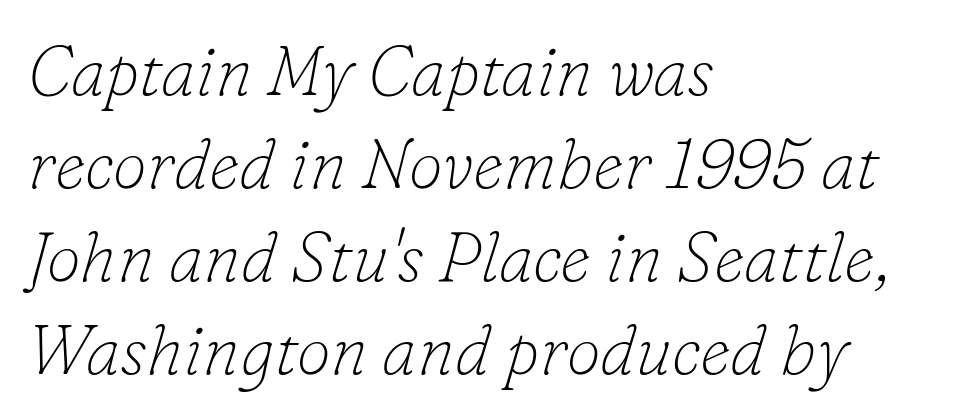
Q: Is the text bold? A: No.
Q: Is the text italic (slanted)? A: Yes, it leans right by about 16 degrees.
Q: Is the typeface a serif or a sans-serif typeface? A: Serif.
Q: Is the text underlined? A: No.
Q: How is the paragraph aligned? A: Left-aligned.
Q: Is the spacing between letters normal or unusually wide? A: Normal.
Q: Is the spacing between lines tight, normal or loose? A: Normal.
Q: Width (condensed, normal, or wide)? A: Normal.
Q: Stroke contrast? A: Low.
Q: x-height? A: Small.
Q: Monospaced? A: No.
